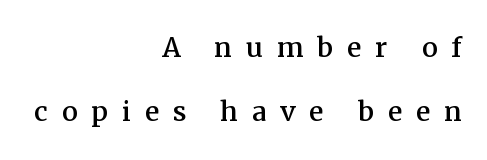
Compared with typical body copy, the letter spacing here is much looser. This sample has the flowing, uneven cadence of proportional lettering. Underline: absent. A serif font was chosen for this passage.
